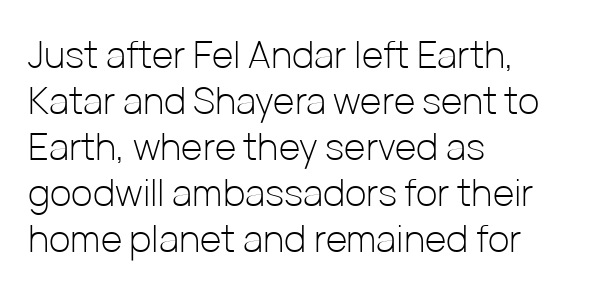
Ordinary non-slanted type is in use. These lines are set flush left with a ragged right edge. Here the designer chose a conventional face with non-uniform glyph widths. There is no visible air inserted between adjacent glyphs. The strokes are not fattened; the text isn't bold.
